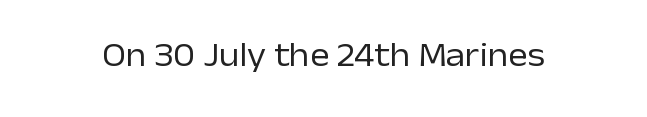
{"serif": "no", "italic": "no", "bold": "no", "weight": "regular", "width": "normal", "stroke_contrast": "low", "x_height": "medium", "monospaced": "no", "underline": "no", "letter_spacing": "normal", "letter_spacing_em": 0.0, "glyph_px": 33}
